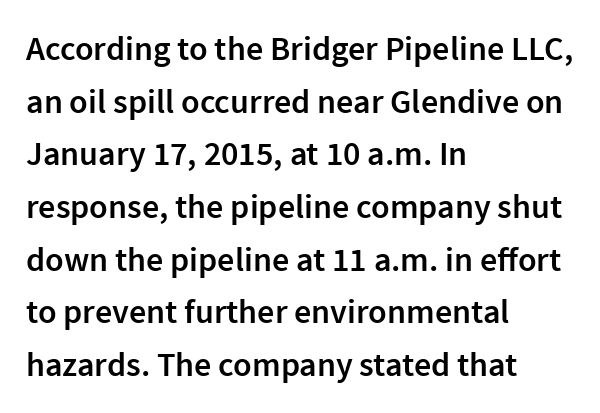
Each glyph is drawn with semibold strokes, heavier than normal yet not fully bold. The axis of the letterforms is exactly vertical. The text was rendered using a sans face with plain stroke endings. In terms of letterspacing, this is plain default setting. Type without underlining. Horizontally, the lines are justified to the leading edge only.
